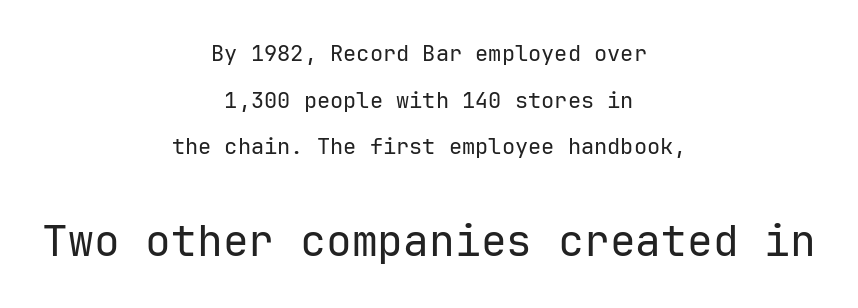
The specimen reads as upright at a glance. Stroke mass is kept to a normal reading level or below. A sans-serif font was chosen for this passage. The letters in the lower block stand taller than those in the block above. Is this a fixed-width face? Yes — each glyph sits in an identical cell.
